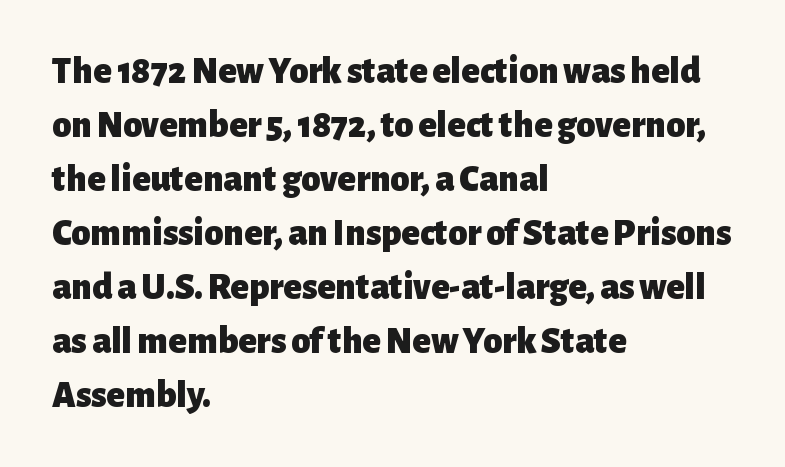
The designer went with a sans here, leaving each stem footless. Every letter is thick-stroked: bold, no question. The type is set solid horizontally, with unmodified tracking. Looks like regular typesetting: each glyph gets only the width it needs.
